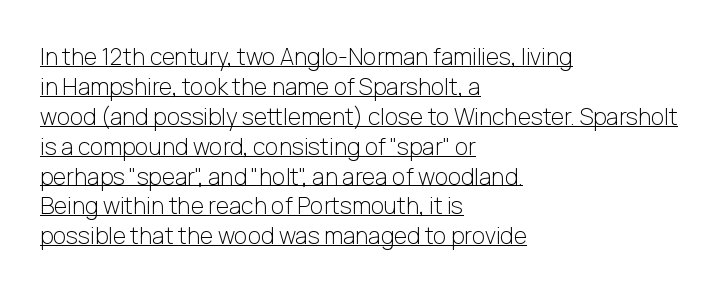
The passage shown has conventional tracking throughout. Compared with typical paragraphs, the rows here are spaced about the same. When letters stand straight like this, we call the style roman or upright. The strokes carry an ordinary text weight at most.
